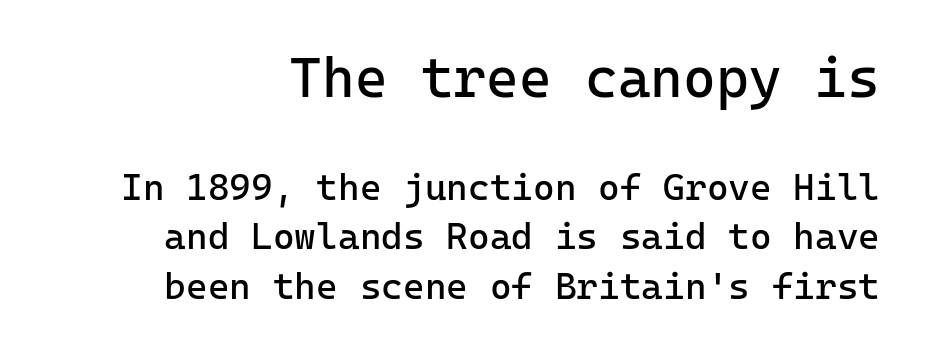
Q: Is the text bold? A: No.
Q: Is the text italic (slanted)? A: No, it is upright.
Q: Is the typeface a serif or a sans-serif typeface? A: Sans-serif.
Q: Is the text underlined? A: No.
Q: Is the spacing between letters normal or unusually wide? A: Normal.
Q: Is the spacing between lines tight, normal or loose? A: Normal.
Q: Which block of text is set in a larger size, the first (top) or the second (bottom)? A: The first (top) one.
Q: Width (condensed, normal, or wide)? A: Normal.
Q: Stroke contrast? A: Low.
Q: x-height? A: Medium.
Q: Monospaced? A: Yes.
